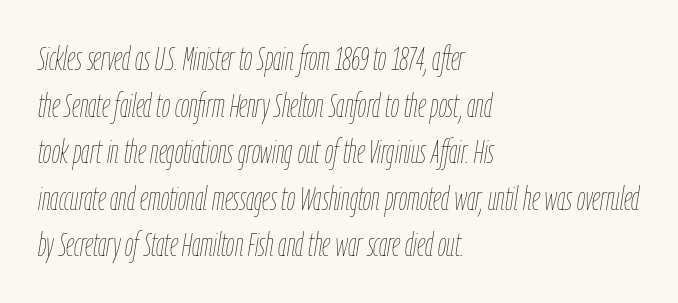
{"italic": "yes", "lean": "right", "slant_degrees": 9, "bold": "no", "weight": "thin", "width": "condensed", "stroke_contrast": "low", "x_height": "medium", "monospaced": "no", "underline": "no", "align": "left", "line_spacing": "normal", "line_spacing_ratio": 1.41, "letter_spacing": "normal", "letter_spacing_em": 0.0, "glyph_px": 33}
